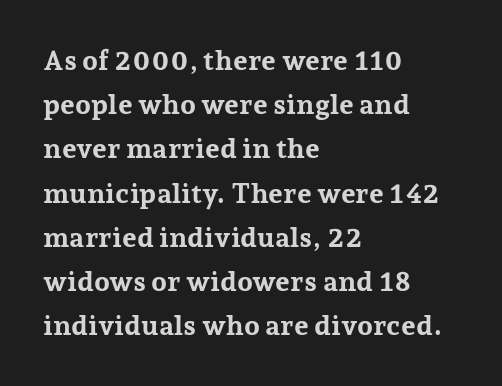
Q: Is the text bold? A: Yes.
Q: Is the text italic (slanted)? A: No, it is upright.
Q: Is the typeface a serif or a sans-serif typeface? A: Serif.
Q: Is the text underlined? A: No.
Q: How is the paragraph aligned? A: Left-aligned.
Q: Is the spacing between letters normal or unusually wide? A: Normal.
Q: Is the spacing between lines tight, normal or loose? A: Normal.
Q: Width (condensed, normal, or wide)? A: Normal.
Q: Stroke contrast? A: Low.
Q: x-height? A: Medium.
Q: Monospaced? A: No.
